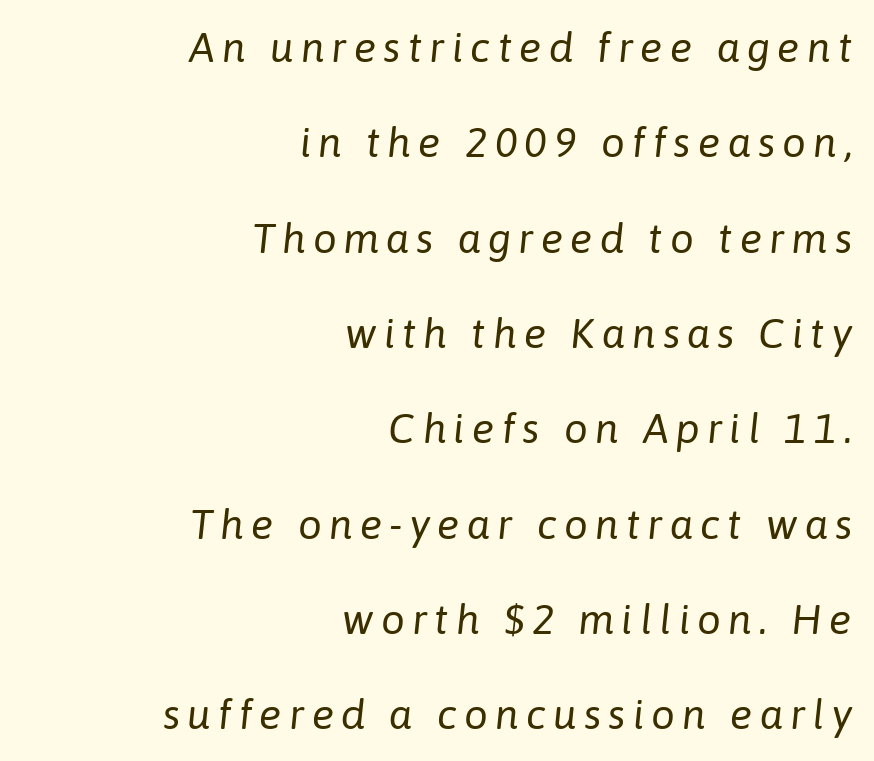
{"italic": "yes", "lean": "right", "slant_degrees": 6, "bold": "no", "weight": "regular", "width": "normal", "stroke_contrast": "low", "x_height": "medium", "monospaced": "no", "underline": "no", "align": "right", "line_spacing": "loose", "line_spacing_ratio": 2.27, "glyph_px": 42}
